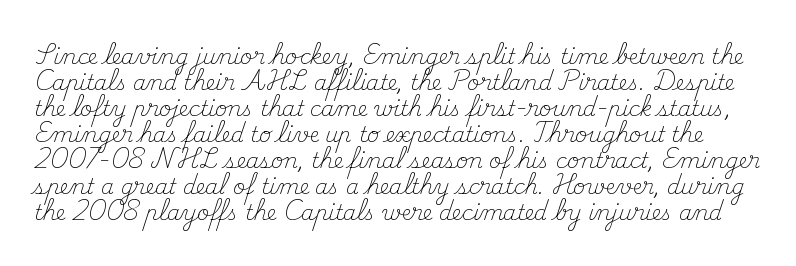
The image shows 21 px text type; set line spacing 1.24x, normal letter spacing, not underlined.
